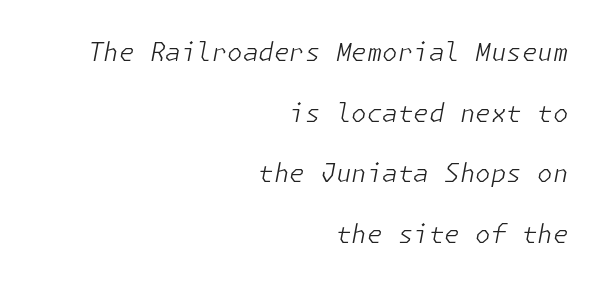
Q: Is the text bold? A: No.
Q: Is the text italic (slanted)? A: Yes, it leans right by about 11 degrees.
Q: Is the text underlined? A: No.
Q: How is the paragraph aligned? A: Right-aligned.
Q: Is the spacing between letters normal or unusually wide? A: Normal.
Q: Is the spacing between lines tight, normal or loose? A: Loose.
